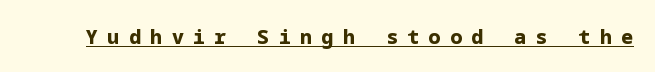
{"italic": "no", "bold": "yes", "underline": "yes", "letter_spacing": "wide", "letter_spacing_em": 0.47, "glyph_px": 20}
